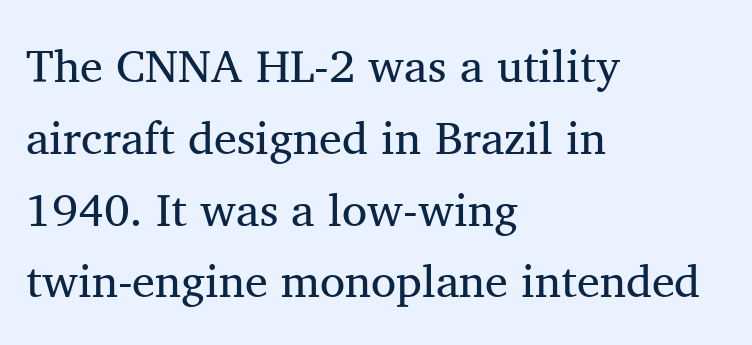
The image shows 46 px regular-weight serif type, upright; set left-aligned, normal line spacing (1.56x), normal letter spacing, not underlined; medium stroke contrast and a medium x-height.
